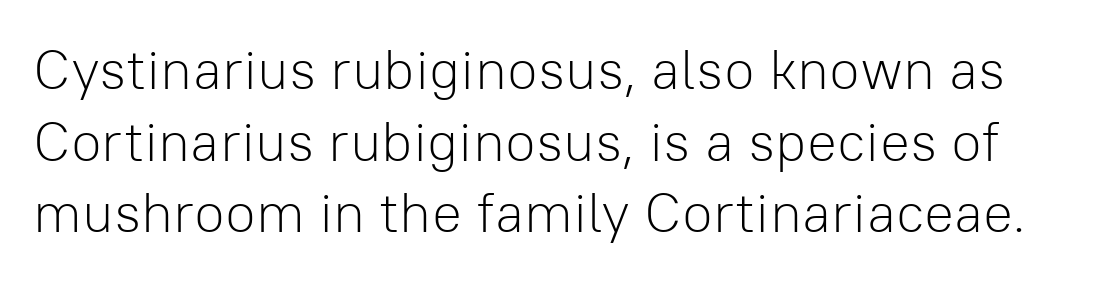
What kind of face is this? One without serifs — a sans. Weight class: somewhere from thin through regular. Compared with typical paragraphs, the rows here are spaced about the same. Observe the ordinary spacing: letters are neighbours, not strangers.
